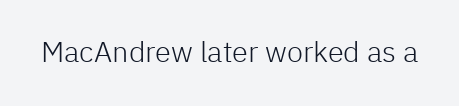
The image shows 29 px light sans-serif type, upright; set normal letter spacing, not underlined; low stroke contrast and a medium x-height.
